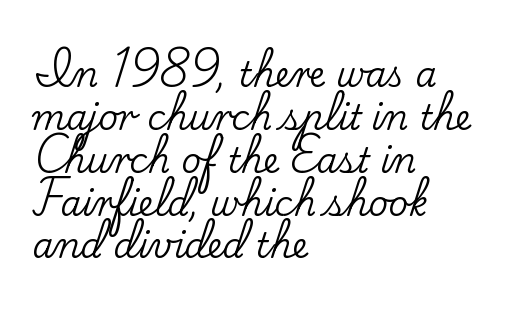
Rule under the text: the space is simply empty. Yep, those are serifs on the letters. Reading down the column, the eye jumps a familiar distance to each next line. Compared with typical body copy, the letter spacing here is the same. Notice how the passage keeps a crisp vertical edge on the left only.
